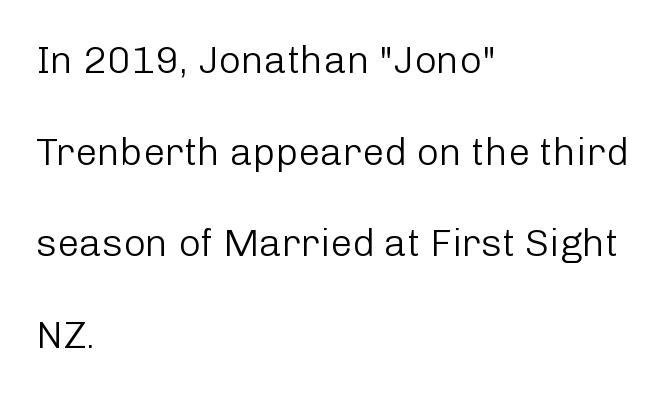
{"serif": "no", "italic": "no", "bold": "no", "weight": "light", "width": "normal", "stroke_contrast": "low", "x_height": "medium", "monospaced": "no", "underline": "no", "align": "left", "line_spacing": "loose", "line_spacing_ratio": 2.35, "letter_spacing": "normal", "letter_spacing_em": 0.0, "glyph_px": 39}
